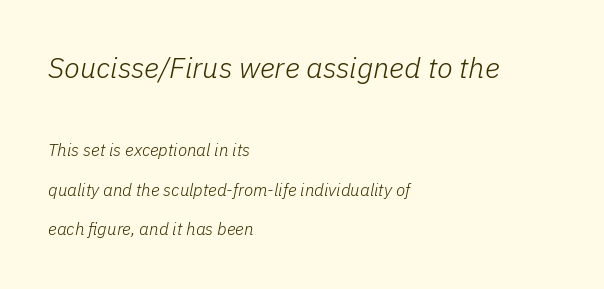
The image shows 29 px light type, italic (leaning right); set left-aligned, loose line spacing (2.32x), normal letter spacing, not underlined; the first (top) block is 1.71x larger; low stroke contrast and a medium x-height.
